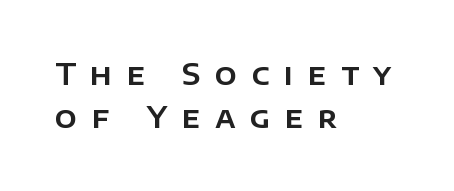
{"serif": "no", "italic": "no", "width": "normal", "stroke_contrast": "low", "x_height": "large", "monospaced": "no", "underline": "no", "align": "left", "line_spacing": "normal", "line_spacing_ratio": 1.5, "letter_spacing": "wide", "letter_spacing_em": 0.5, "glyph_px": 29}
